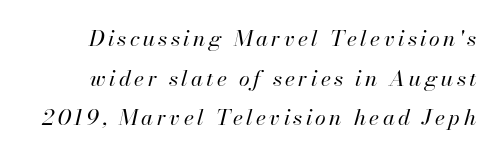
Q: Is the text bold? A: No.
Q: Is the text italic (slanted)? A: Yes, it leans right by about 13 degrees.
Q: Is the text underlined? A: No.
